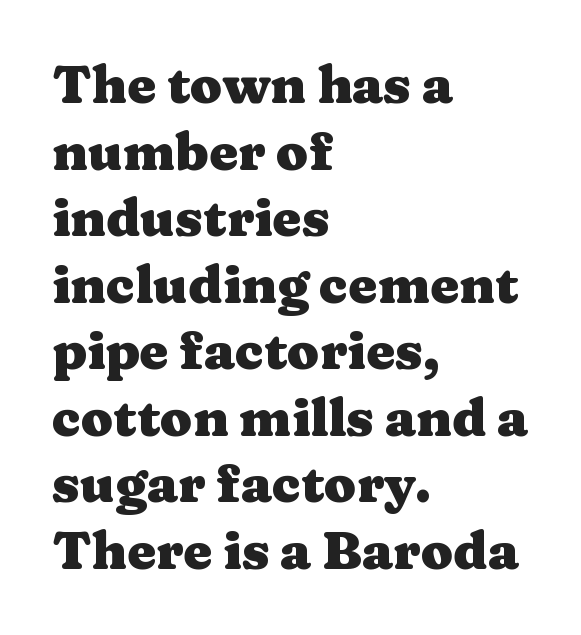
{"serif": "yes", "italic": "no", "bold": "yes", "weight": "heavy", "width": "wide", "stroke_contrast": "medium", "x_height": "medium", "monospaced": "no", "underline": "no", "align": "left", "line_spacing": "normal", "line_spacing_ratio": 1.28, "letter_spacing": "normal", "letter_spacing_em": 0.0, "glyph_px": 52}
